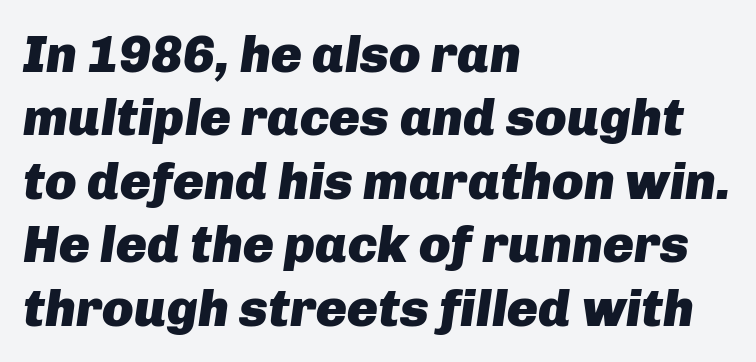
The image shows 52 px heavy type, italic (leaning right); set left-aligned, line spacing 1.22x, normal letter spacing, not underlined; low stroke contrast and a medium x-height.
